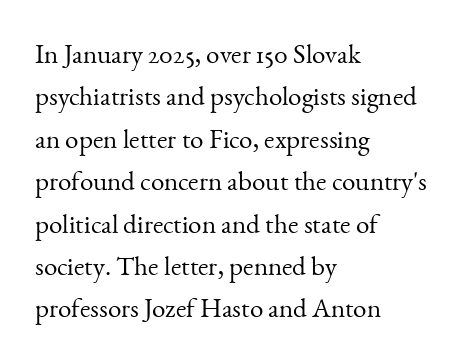
{"italic": "no", "bold": "no", "underline": "no", "align": "left", "line_spacing": "normal", "line_spacing_ratio": 1.57, "letter_spacing": "normal", "letter_spacing_em": 0.0, "glyph_px": 27}
